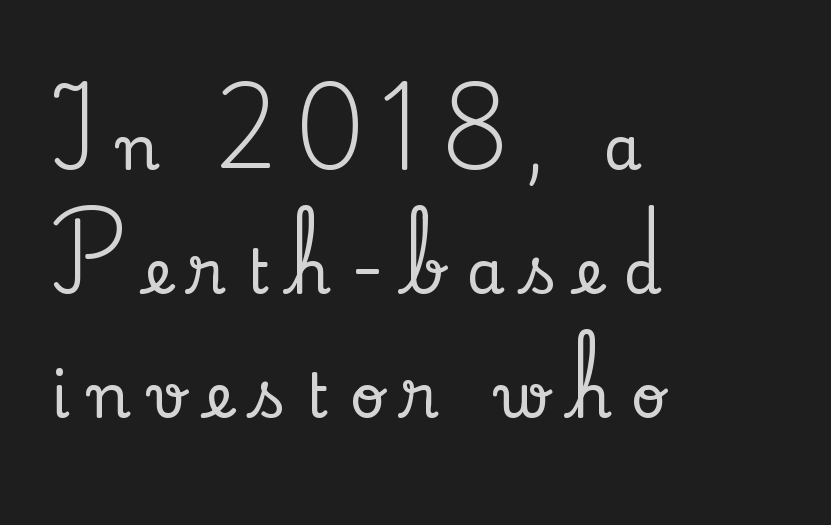
Q: Is the text italic (slanted)? A: No, it is upright.
Q: Is the typeface a serif or a sans-serif typeface? A: Serif.
Q: Is the text underlined? A: No.
Q: How is the paragraph aligned? A: Left-aligned.
Q: Is the spacing between letters normal or unusually wide? A: Unusually wide.
Q: Is the spacing between lines tight, normal or loose? A: Loose.
Q: Width (condensed, normal, or wide)? A: Normal.
Q: Stroke contrast? A: Low.
Q: x-height? A: Small.
Q: Monospaced? A: No.
